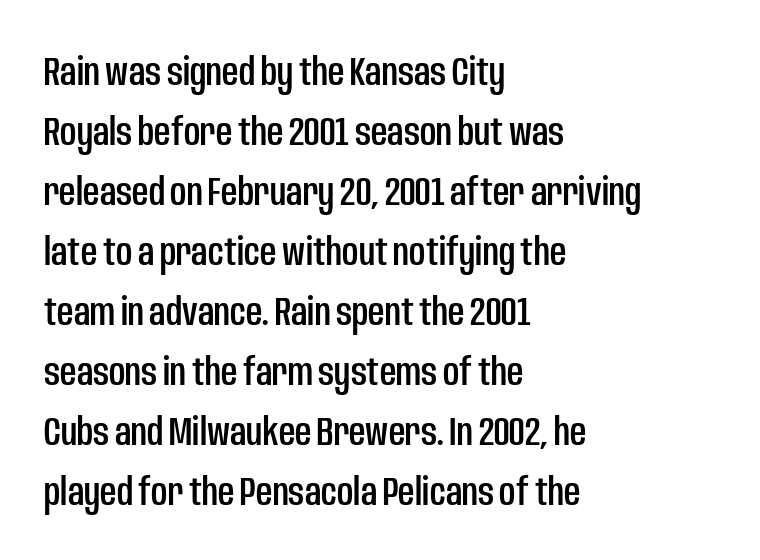
{"serif": "no", "italic": "no", "width": "condensed", "stroke_contrast": "low", "x_height": "large", "monospaced": "no", "underline": "no", "align": "left", "line_spacing": "normal", "line_spacing_ratio": 1.5, "letter_spacing": "normal", "letter_spacing_em": 0.0, "glyph_px": 40}
